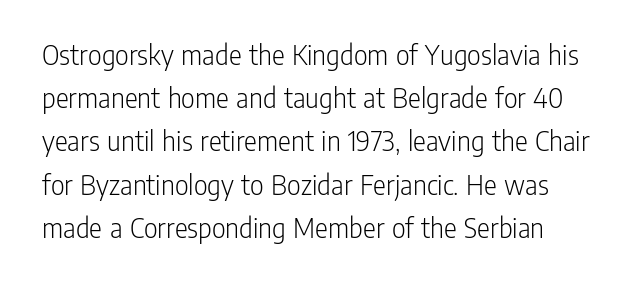
The typography opts for an upright posture over an oblique one. Look at the bottom of the vertical strokes: they stop flat, with no serifs. This sample has the flowing, uneven cadence of proportional lettering. Tracking here is standard; glyphs follow each other at the usual distance. If you measured baseline to baseline, you'd find a middling distance. Vertical stems look standard width or narrower in stroke.
